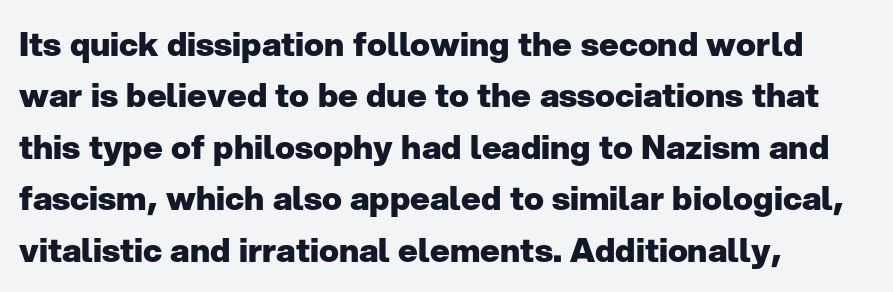
Q: Is the text bold? A: Yes.
Q: Is the text italic (slanted)? A: No, it is upright.
Q: Is the typeface a serif or a sans-serif typeface? A: Sans-serif.
Q: Is the text underlined? A: No.
Q: How is the paragraph aligned? A: Left-aligned.
Q: Is the spacing between letters normal or unusually wide? A: Normal.
Q: Is the spacing between lines tight, normal or loose? A: Normal.
Q: Width (condensed, normal, or wide)? A: Normal.
Q: Stroke contrast? A: Low.
Q: x-height? A: Medium.
Q: Monospaced? A: No.
